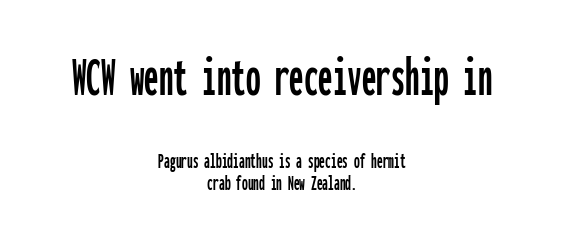
{"serif": "no", "italic": "no", "width": "condensed", "stroke_contrast": "low", "x_height": "medium", "monospaced": "yes", "underline": "no", "align": "center", "line_spacing": "tight", "line_spacing_ratio": 0.97, "letter_spacing": "normal", "letter_spacing_em": 0.0, "larger_block": "first", "size_ratio": 2.52, "glyph_px": 58}
